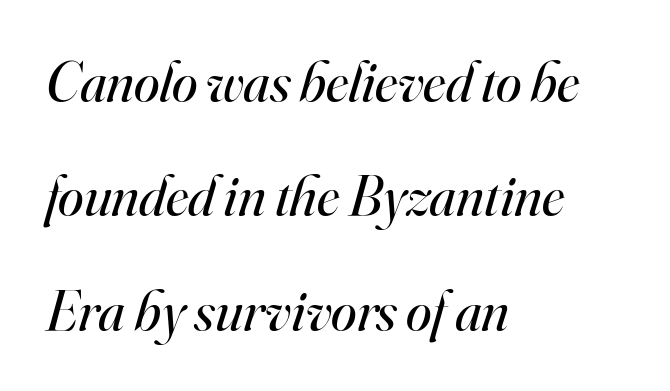
The image shows 58 px regular-weight serif type, italic (leaning right); set left-aligned, loose line spacing (1.97x), normal letter spacing, not underlined; high stroke contrast and a small x-height.
